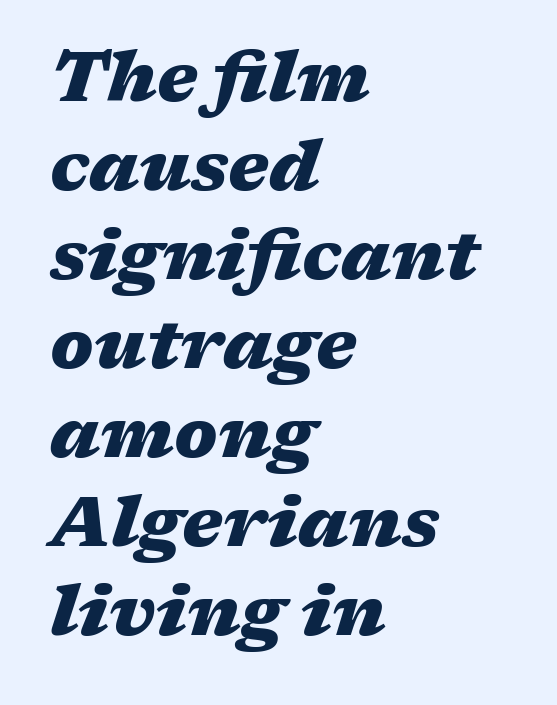
The image shows 69 px heavy, wide type, italic (leaning right); set left-aligned, normal line spacing (1.29x), normal letter spacing, not underlined; medium stroke contrast and a medium x-height.
